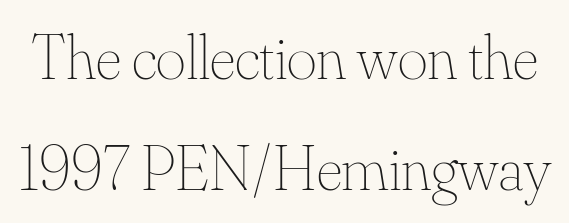
{"italic": "no", "bold": "no", "weight": "thin", "width": "normal", "stroke_contrast": "medium", "x_height": "small", "monospaced": "no", "underline": "no", "line_spacing_ratio": 1.73, "letter_spacing": "normal", "letter_spacing_em": 0.0, "glyph_px": 64}
